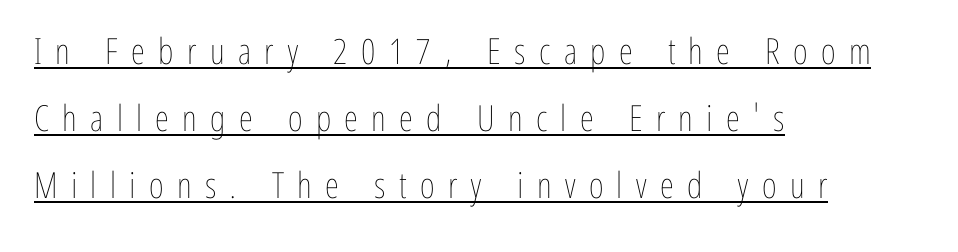
Q: Is the text bold? A: No.
Q: Is the text italic (slanted)? A: No, it is upright.
Q: Is the text underlined? A: Yes.
Q: How is the paragraph aligned? A: Left-aligned.
Q: Is the spacing between letters normal or unusually wide? A: Unusually wide.
Q: Width (condensed, normal, or wide)? A: Condensed.
Q: Stroke contrast? A: Low.
Q: x-height? A: Medium.
Q: Monospaced? A: No.
